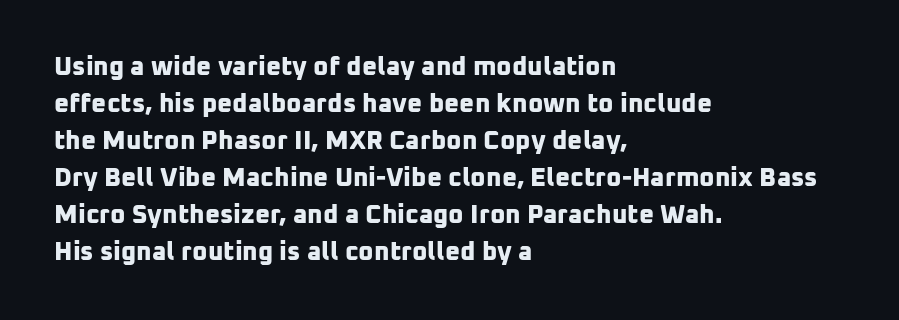
Reading down the block, your eye returns to a fixed left position each line. Has an underline been added? It has not. Notice how thick the strokes are: this is what a full bold looks like. The space between consecutive lines is moderate. Tracking here is standard; glyphs follow each other at the usual distance.
